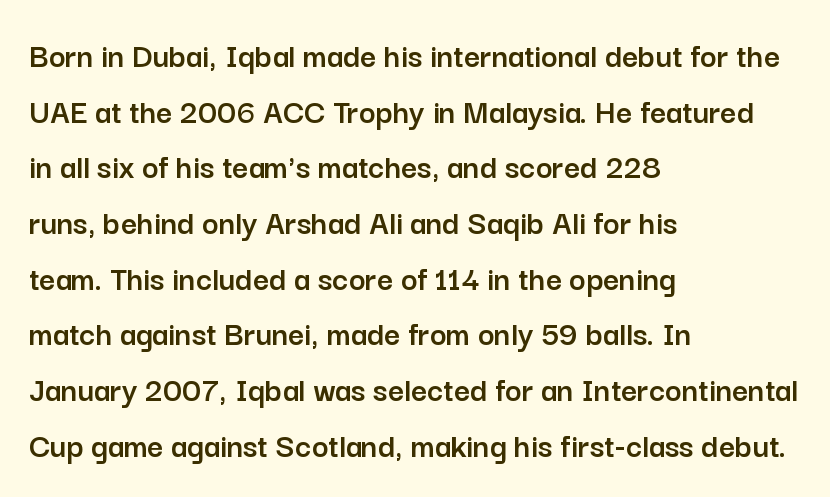
The image shows 35 px sans-serif type, upright; set left-aligned, normal line spacing (1.59x), normal letter spacing, not underlined; low stroke contrast and a medium x-height.
